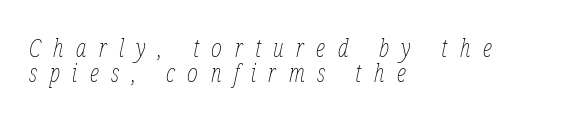
The image shows 26 px text type, italic (leaning right); set left-aligned, tight line spacing (0.96x), unusually wide letter spacing (+0.48 em), not underlined.
